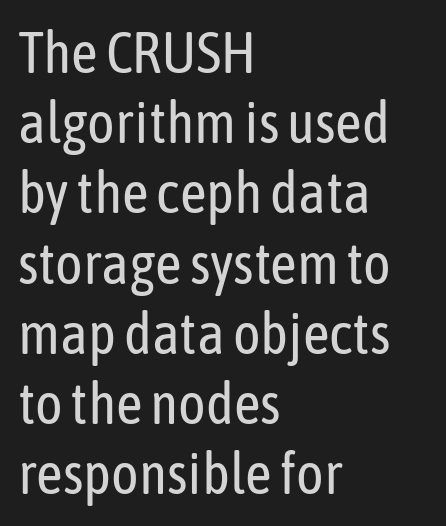
Q: Is the text bold? A: No.
Q: Is the text italic (slanted)? A: No, it is upright.
Q: Is the typeface a serif or a sans-serif typeface? A: Sans-serif.
Q: Is the text underlined? A: No.
Q: How is the paragraph aligned? A: Left-aligned.
Q: Is the spacing between letters normal or unusually wide? A: Normal.
Q: Width (condensed, normal, or wide)? A: Condensed.
Q: Stroke contrast? A: Low.
Q: x-height? A: Medium.
Q: Monospaced? A: No.
